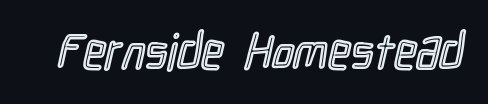
Varying glyph widths throughout — classic text-font behaviour. Honestly, the letter spacing is just normal — you wouldn't notice it. No word sits above an underline.
